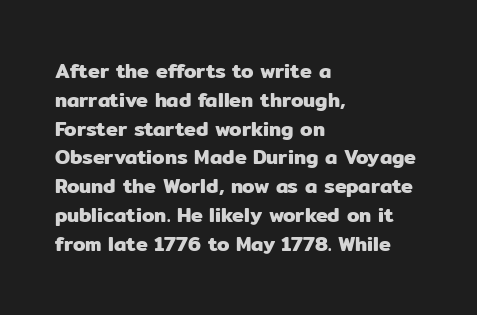
{"italic": "no", "underline": "no", "align": "left", "line_spacing": "normal", "line_spacing_ratio": 1.44, "letter_spacing": "normal", "letter_spacing_em": 0.0, "glyph_px": 20}
